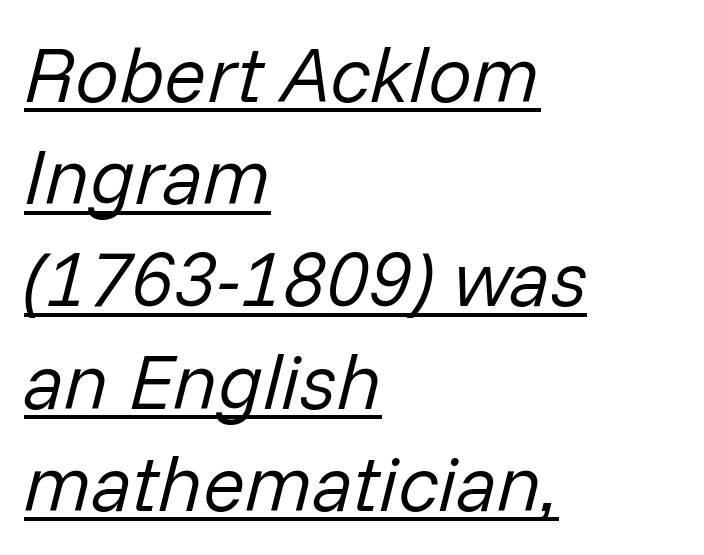
The image shows 78 px regular-weight type, italic (leaning right); set left-aligned, normal line spacing (1.31x), normal letter spacing, underlined; low stroke contrast and a medium x-height.
